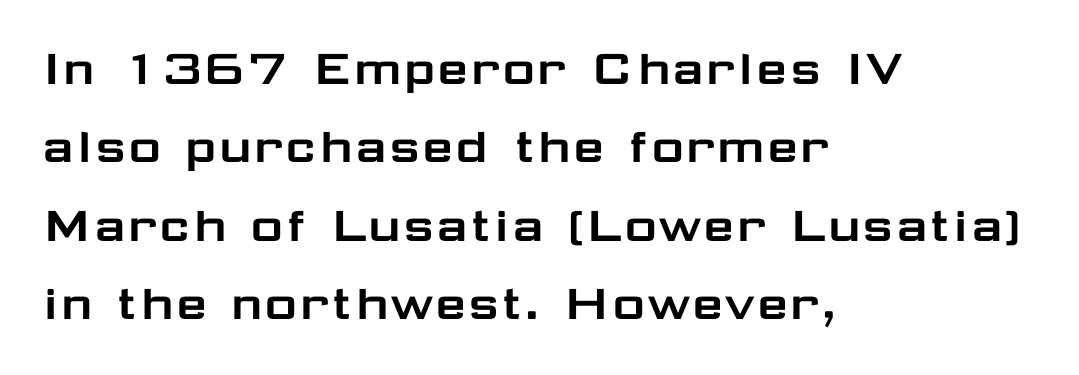
Q: Is the text italic (slanted)? A: No, it is upright.
Q: Is the typeface a serif or a sans-serif typeface? A: Sans-serif.
Q: Is the text underlined? A: No.
Q: How is the paragraph aligned? A: Left-aligned.
Q: Is the spacing between letters normal or unusually wide? A: Normal.
Q: Is the spacing between lines tight, normal or loose? A: Normal.
Q: Width (condensed, normal, or wide)? A: Wide.
Q: Stroke contrast? A: Low.
Q: x-height? A: Medium.
Q: Monospaced? A: No.
